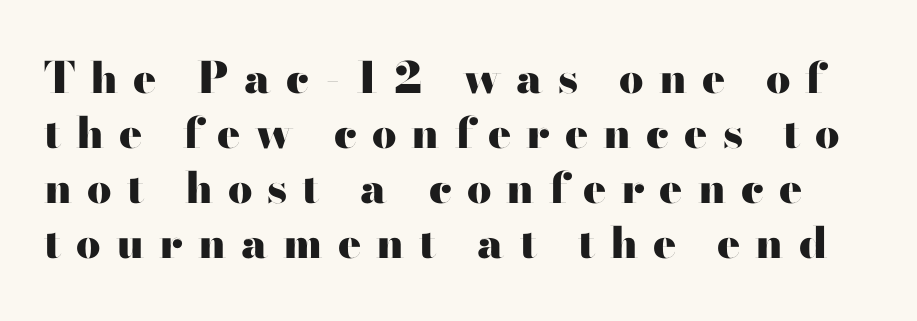
{"serif": "no", "italic": "no", "bold": "yes", "weight": "heavy", "width": "wide", "stroke_contrast": "high", "x_height": "small", "monospaced": "no", "underline": "no", "line_spacing": "normal", "line_spacing_ratio": 1.28, "letter_spacing": "wide", "letter_spacing_em": 0.35, "glyph_px": 43}
